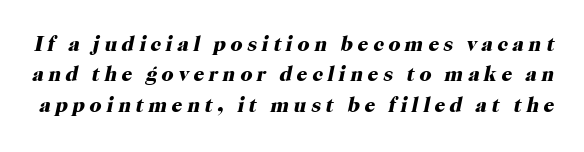
The image shows 21 px bold type, italic (leaning right); set normal line spacing (1.45x), unusually wide letter spacing (+0.22 em), not underlined.
